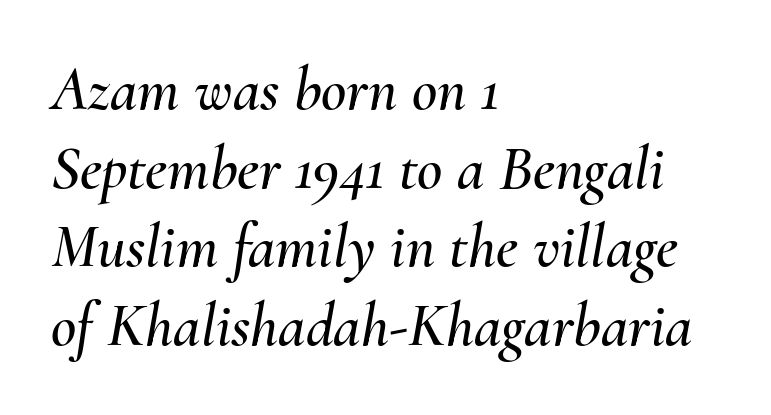
The image shows 62 px text type, italic (leaning right); set left-aligned, normal line spacing (1.27x), normal letter spacing, not underlined; medium stroke contrast and a small x-height.
